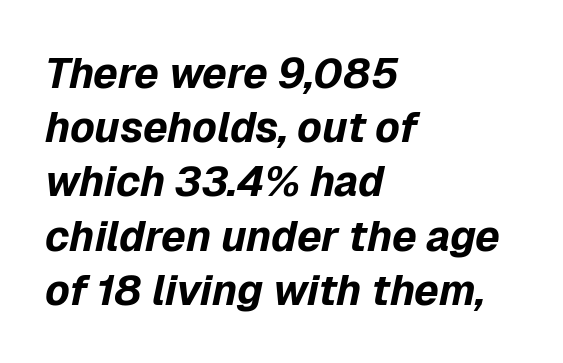
Each word holds together tightly as a unit, with standard inter-letter gaps. Successive baselines arrive at the customary interval. The face used here has a pronounced slope to its letters. Does the copy run flush right? No — it runs flush left. Is this a fixed-width face? No — the glyphs have proportional, varying widths.
